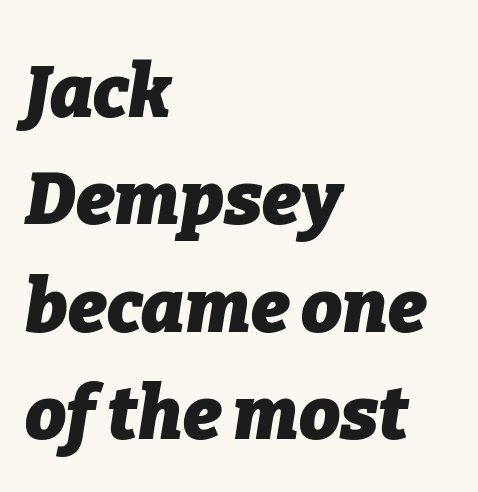
The font's italic variant was chosen for this text. Do the characters align in a grid? No, the font is proportional. Left-aligned paragraph, ragged on the right. The gap between lines stays unmarked.
